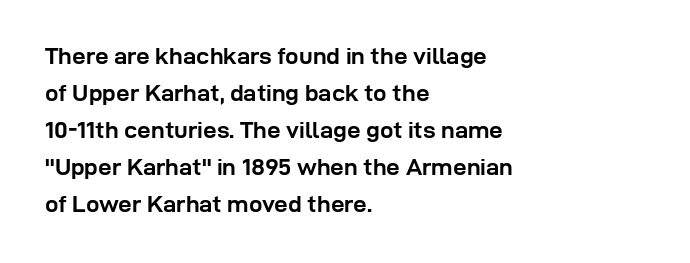
Q: Is the text bold? A: Yes.
Q: Is the text italic (slanted)? A: No, it is upright.
Q: Is the text underlined? A: No.
Q: How is the paragraph aligned? A: Left-aligned.
Q: Is the spacing between letters normal or unusually wide? A: Normal.
Q: Is the spacing between lines tight, normal or loose? A: Normal.
